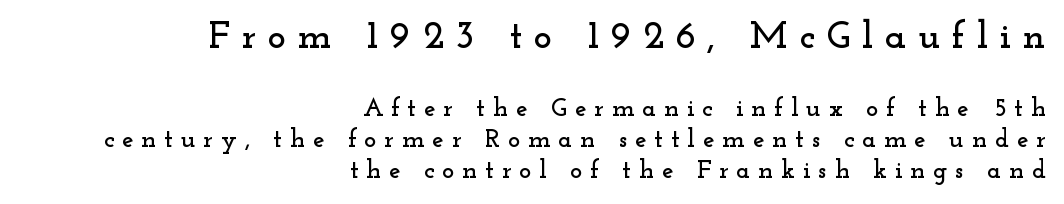
Q: Is the text italic (slanted)? A: No, it is upright.
Q: Is the typeface a serif or a sans-serif typeface? A: Serif.
Q: Is the text underlined? A: No.
Q: How is the paragraph aligned? A: Right-aligned.
Q: Is the spacing between letters normal or unusually wide? A: Unusually wide.
Q: Which block of text is set in a larger size, the first (top) or the second (bottom)? A: The first (top) one.
Q: Width (condensed, normal, or wide)? A: Wide.
Q: Stroke contrast? A: Low.
Q: x-height? A: Small.
Q: Monospaced? A: No.
